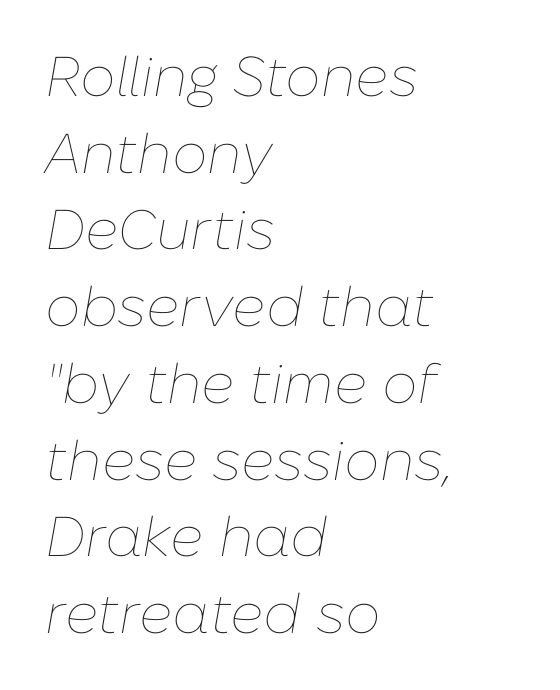
Q: Is the text bold? A: No.
Q: Is the text italic (slanted)? A: Yes, it leans right by about 10 degrees.
Q: Is the text underlined? A: No.
Q: How is the paragraph aligned? A: Left-aligned.
Q: Is the spacing between letters normal or unusually wide? A: Normal.
Q: Is the spacing between lines tight, normal or loose? A: Normal.
Q: Width (condensed, normal, or wide)? A: Normal.
Q: Stroke contrast? A: Low.
Q: x-height? A: Medium.
Q: Monospaced? A: No.
